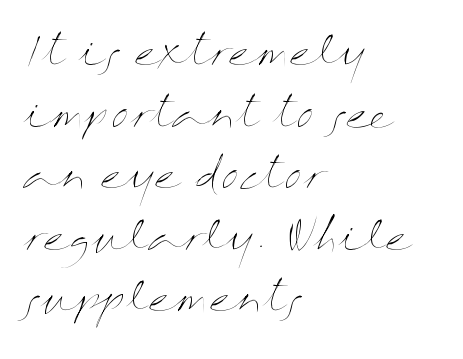
The image shows 40 px thin, wide type; set left-aligned, normal line spacing (1.54x), normal letter spacing, not underlined; medium stroke contrast and a medium x-height.
